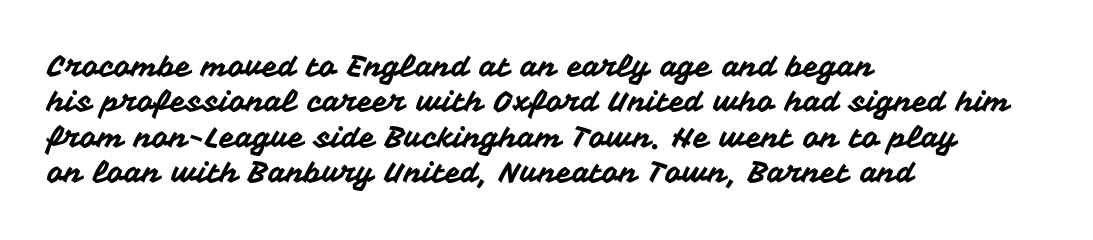
Looks like regular typesetting: each glyph gets only the width it needs. Caption: multi-line text, flush left, ragged right. A typesetter would call this zero additional tracking. The space beneath each line is pristine and unruled.
